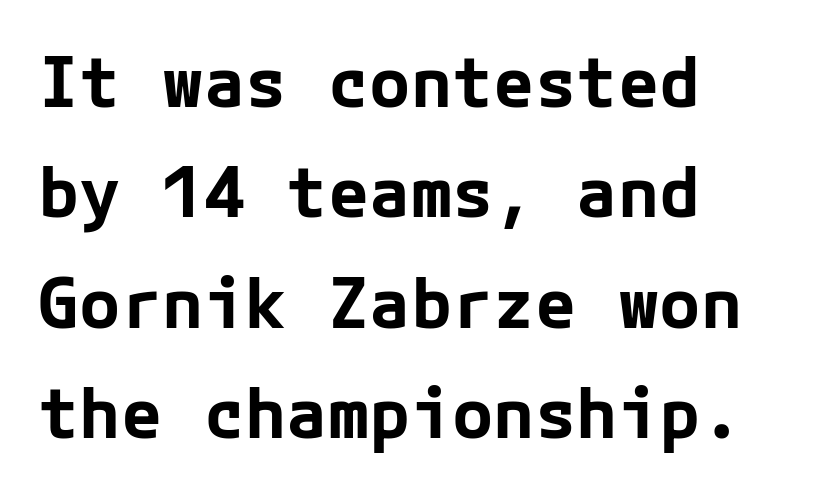
{"serif": "no", "italic": "no", "bold": "yes", "weight": "bold", "width": "normal", "stroke_contrast": "low", "x_height": "medium", "underline": "no", "align": "left", "line_spacing": "normal", "line_spacing_ratio": 1.6, "letter_spacing": "normal", "letter_spacing_em": 0.0, "glyph_px": 69}
